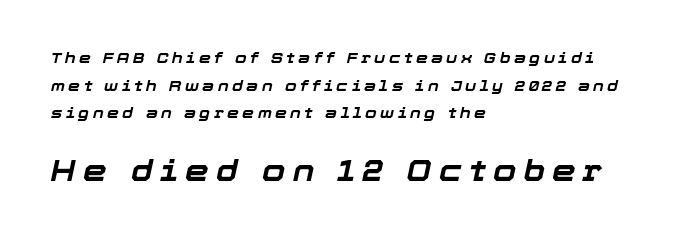
Q: Is the text bold? A: Yes.
Q: Is the text italic (slanted)? A: Yes, it leans right by about 12 degrees.
Q: Is the text underlined? A: No.
Q: How is the paragraph aligned? A: Left-aligned.
Q: Is the spacing between letters normal or unusually wide? A: Unusually wide.
Q: Which block of text is set in a larger size, the first (top) or the second (bottom)? A: The second (bottom) one.
Q: Width (condensed, normal, or wide)? A: Normal.
Q: Stroke contrast? A: Low.
Q: x-height? A: Medium.
Q: Monospaced? A: No.
